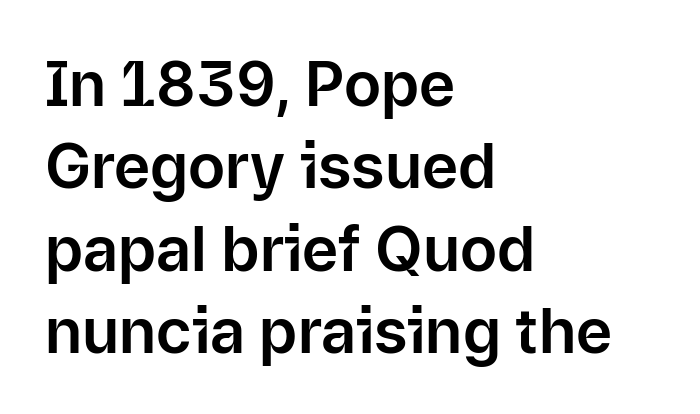
Q: Is the text italic (slanted)? A: No, it is upright.
Q: Is the typeface a serif or a sans-serif typeface? A: Sans-serif.
Q: Is the text underlined? A: No.
Q: How is the paragraph aligned? A: Left-aligned.
Q: Is the spacing between letters normal or unusually wide? A: Normal.
Q: Is the spacing between lines tight, normal or loose? A: Normal.
Q: Width (condensed, normal, or wide)? A: Normal.
Q: Stroke contrast? A: Low.
Q: x-height? A: Medium.
Q: Monospaced? A: No.
